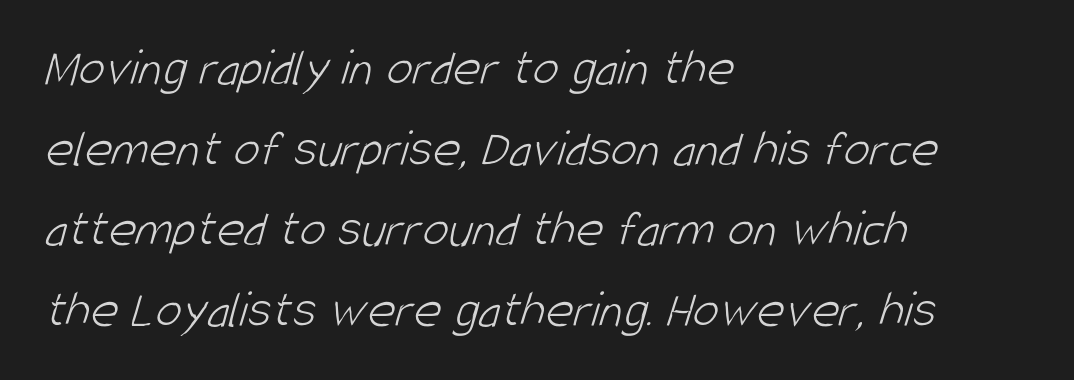
Q: Is the text bold? A: No.
Q: Is the typeface a serif or a sans-serif typeface? A: Sans-serif.
Q: Is the text underlined? A: No.
Q: How is the paragraph aligned? A: Left-aligned.
Q: Is the spacing between letters normal or unusually wide? A: Normal.
Q: Is the spacing between lines tight, normal or loose? A: Normal.
Q: Width (condensed, normal, or wide)? A: Condensed.
Q: Stroke contrast? A: Low.
Q: x-height? A: Large.
Q: Monospaced? A: No.
